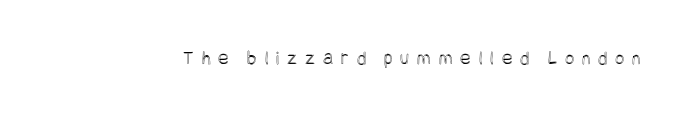
Q: Is the text italic (slanted)? A: No, it is upright.
Q: Is the text underlined? A: No.
Q: Is the spacing between letters normal or unusually wide? A: Unusually wide.
